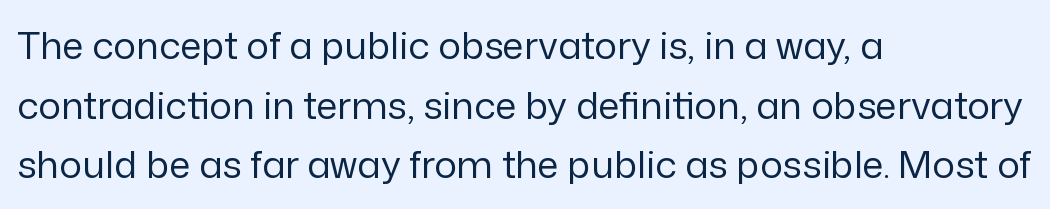
Horizontally, the lines are justified to the leading edge only. Caption: standard tracking, unaltered. The space beneath each line is pristine and unruled. The rendering shows plain stroke endings on the letterforms — a sans-serif design.
